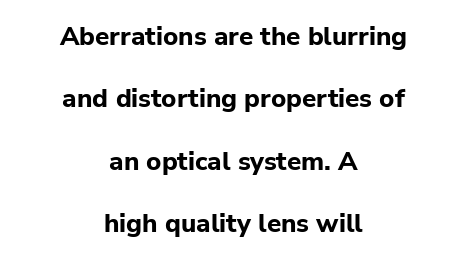
Q: Is the text bold? A: Yes.
Q: Is the text italic (slanted)? A: No, it is upright.
Q: Is the text underlined? A: No.
Q: How is the paragraph aligned? A: Centered.
Q: Is the spacing between letters normal or unusually wide? A: Normal.
Q: Is the spacing between lines tight, normal or loose? A: Loose.
